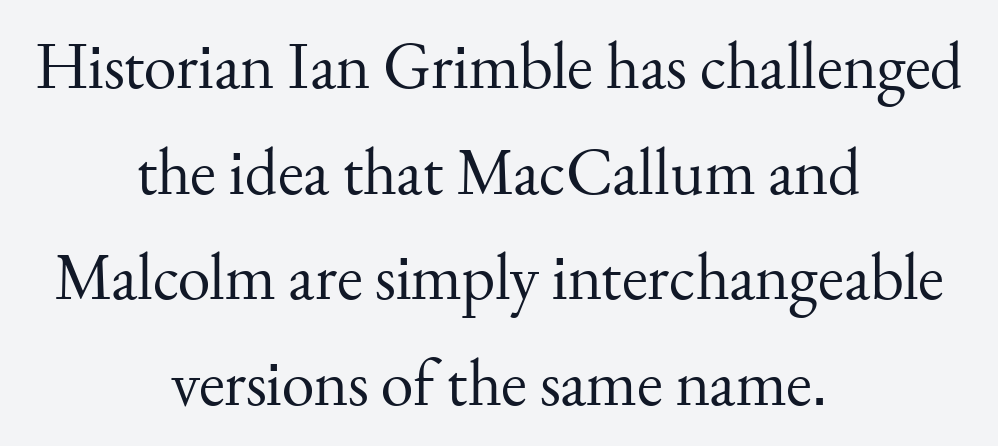
Quick note: underline off. The setting favours the middle, as headings and verse often do. What stands out about the letter spacing? Nothing — it is the standard amount. Summary of vertical rhythm: regular, with standard interline spacing.
